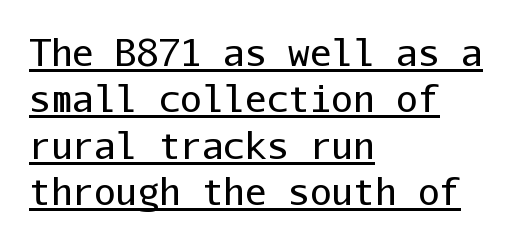
Q: Is the text bold? A: No.
Q: Is the text italic (slanted)? A: No, it is upright.
Q: Is the typeface a serif or a sans-serif typeface? A: Sans-serif.
Q: Is the text underlined? A: Yes.
Q: How is the paragraph aligned? A: Left-aligned.
Q: Is the spacing between letters normal or unusually wide? A: Normal.
Q: Is the spacing between lines tight, normal or loose? A: Normal.
Q: Width (condensed, normal, or wide)? A: Normal.
Q: Stroke contrast? A: Low.
Q: x-height? A: Medium.
Q: Monospaced? A: Yes.
